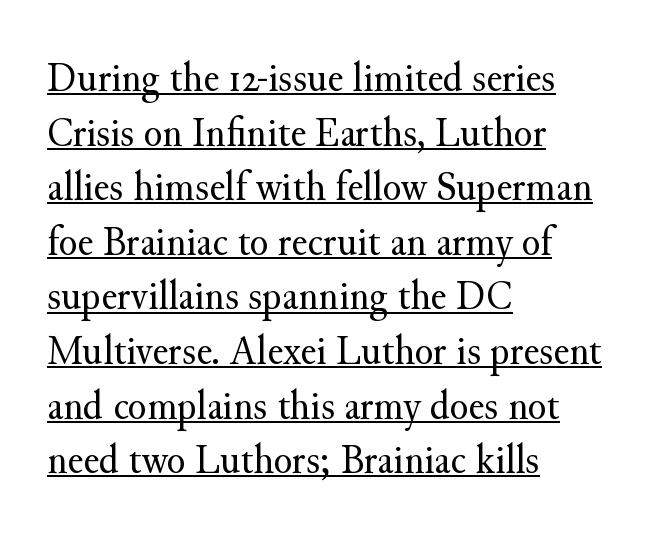
The image shows 43 px regular-weight serif type, upright; set left-aligned, normal line spacing (1.27x), normal letter spacing, underlined; medium stroke contrast and a small x-height.
